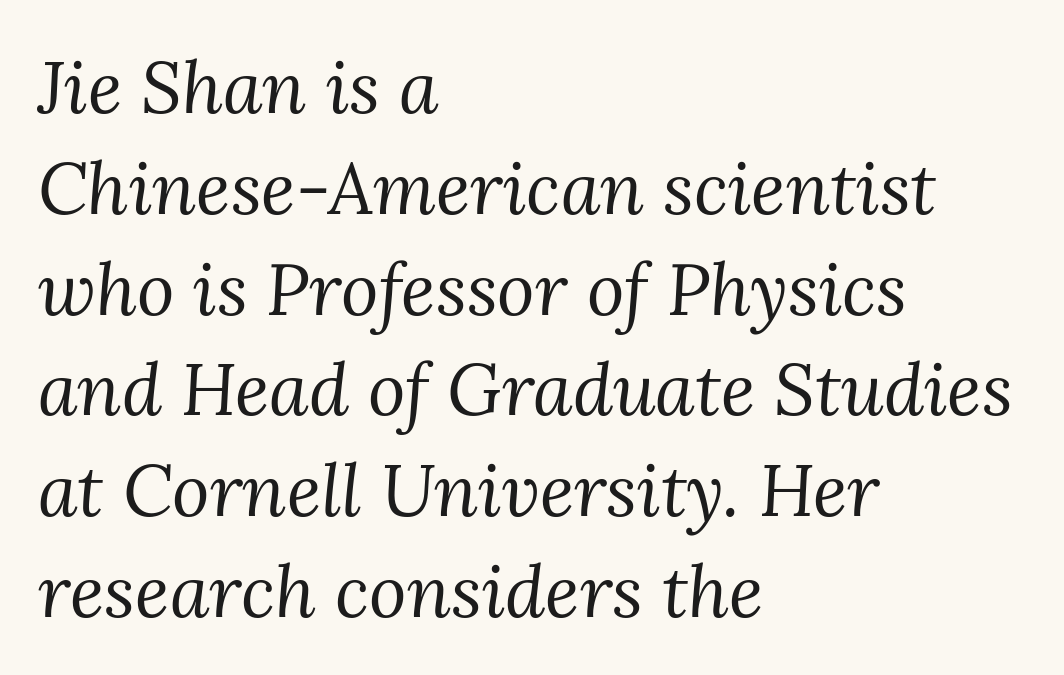
{"serif": "yes", "italic": "yes", "lean": "right", "slant_degrees": 3, "bold": "no", "weight": "regular", "width": "normal", "stroke_contrast": "medium", "x_height": "medium", "monospaced": "no", "underline": "no", "align": "left", "line_spacing": "normal", "line_spacing_ratio": 1.4, "letter_spacing": "normal", "letter_spacing_em": 0.0, "glyph_px": 72}
